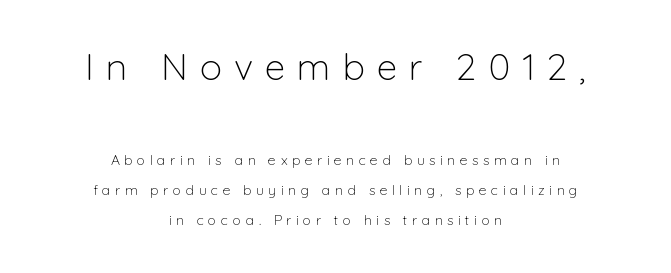
Q: Is the text bold? A: No.
Q: Is the text italic (slanted)? A: No, it is upright.
Q: Is the typeface a serif or a sans-serif typeface? A: Sans-serif.
Q: Is the text underlined? A: No.
Q: How is the paragraph aligned? A: Centered.
Q: Is the spacing between letters normal or unusually wide? A: Unusually wide.
Q: Is the spacing between lines tight, normal or loose? A: Loose.
Q: Which block of text is set in a larger size, the first (top) or the second (bottom)? A: The first (top) one.
Q: Width (condensed, normal, or wide)? A: Normal.
Q: Stroke contrast? A: Low.
Q: x-height? A: Medium.
Q: Monospaced? A: No.
